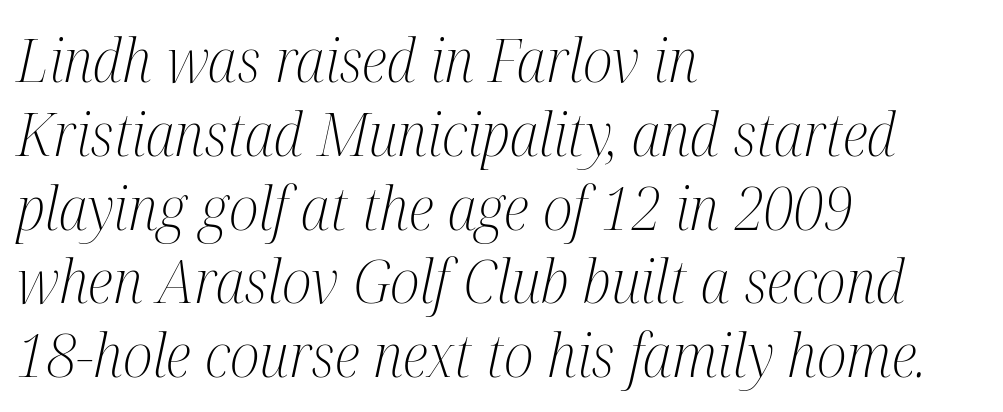
Q: Is the text bold? A: No.
Q: Is the text italic (slanted)? A: Yes, it leans right by about 12 degrees.
Q: Is the typeface a serif or a sans-serif typeface? A: Serif.
Q: Is the text underlined? A: No.
Q: How is the paragraph aligned? A: Left-aligned.
Q: Is the spacing between letters normal or unusually wide? A: Normal.
Q: Width (condensed, normal, or wide)? A: Condensed.
Q: Stroke contrast? A: Medium.
Q: x-height? A: Medium.
Q: Monospaced? A: No.
